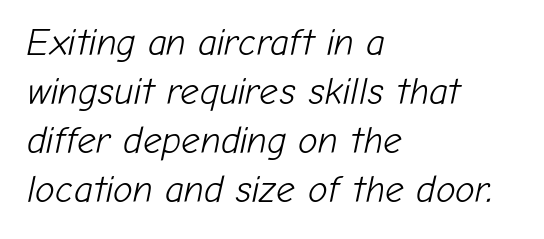
{"italic": "yes", "lean": "right", "slant_degrees": 12, "bold": "no", "weight": "light", "width": "normal", "stroke_contrast": "low", "x_height": "medium", "monospaced": "no", "underline": "no", "align": "left", "line_spacing": "normal", "line_spacing_ratio": 1.32, "letter_spacing": "normal", "letter_spacing_em": 0.0, "glyph_px": 37}
